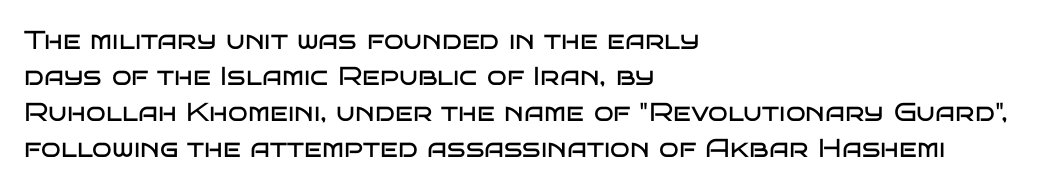
Q: Is the text bold? A: No.
Q: Is the text italic (slanted)? A: No, it is upright.
Q: Is the text underlined? A: No.
Q: How is the paragraph aligned? A: Left-aligned.
Q: Is the spacing between letters normal or unusually wide? A: Normal.
Q: Is the spacing between lines tight, normal or loose? A: Normal.
